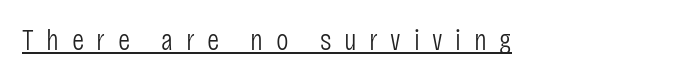
Q: Is the text bold? A: No.
Q: Is the text italic (slanted)? A: No, it is upright.
Q: Is the typeface a serif or a sans-serif typeface? A: Sans-serif.
Q: Is the text underlined? A: Yes.
Q: Is the spacing between letters normal or unusually wide? A: Unusually wide.
Q: Width (condensed, normal, or wide)? A: Condensed.
Q: Stroke contrast? A: Low.
Q: x-height? A: Large.
Q: Monospaced? A: No.
